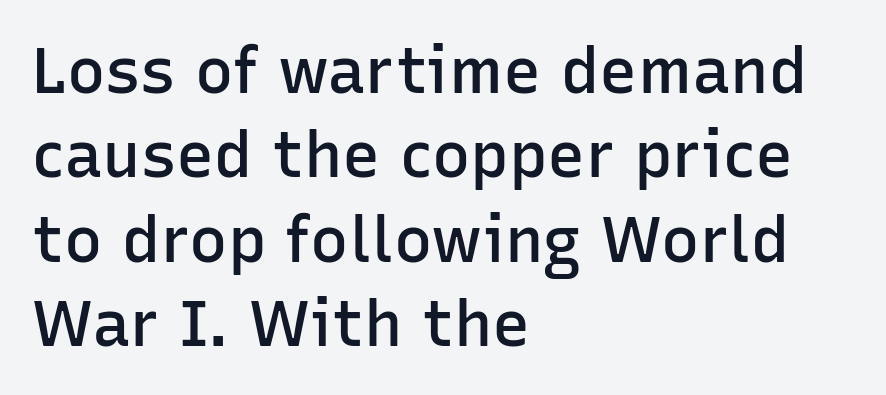
{"serif": "no", "italic": "no", "bold": "semi", "weight": "semibold", "width": "normal", "stroke_contrast": "low", "x_height": "medium", "monospaced": "no", "underline": "no", "align": "left", "line_spacing": "normal", "line_spacing_ratio": 1.32, "letter_spacing": "normal", "letter_spacing_em": 0.0, "glyph_px": 64}
